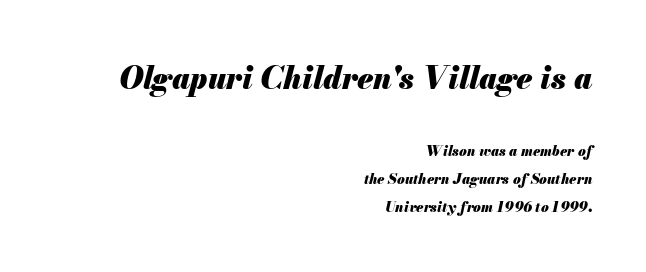
Note the varied advance widths — an 'i' is clearly narrower than an 'm'. In terms of weight, the rendering is a true, heavy bold. Where is the straight margin? On the right. Airy leading.
